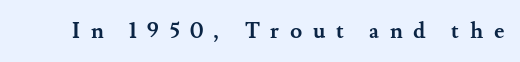
Q: Is the text bold? A: Yes.
Q: Is the text italic (slanted)? A: No, it is upright.
Q: Is the text underlined? A: No.
Q: Is the spacing between letters normal or unusually wide? A: Unusually wide.
